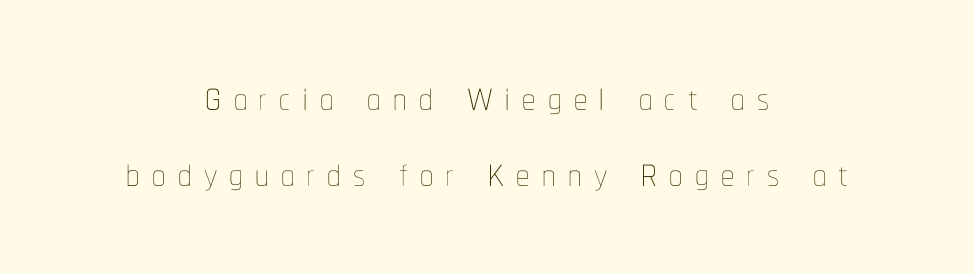
{"italic": "no", "bold": "no", "weight": "thin", "width": "condensed", "stroke_contrast": "low", "x_height": "medium", "monospaced": "no", "underline": "no", "align": "center", "line_spacing": "normal", "line_spacing_ratio": 1.44, "letter_spacing": "wide", "letter_spacing_em": 0.23, "glyph_px": 53}
